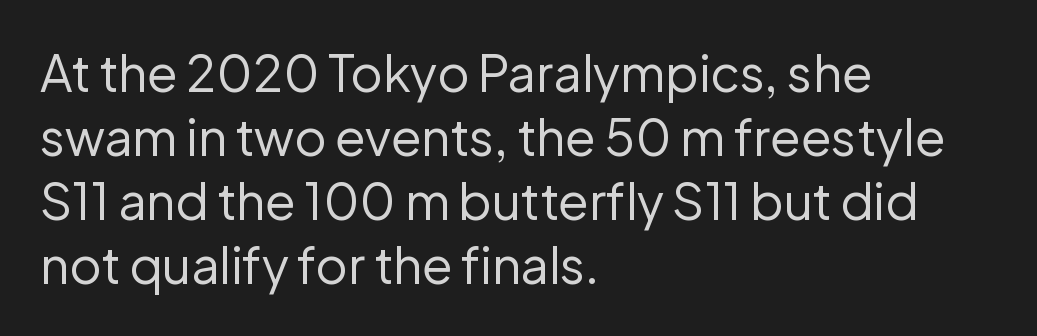
Q: Is the text bold? A: No.
Q: Is the text italic (slanted)? A: No, it is upright.
Q: Is the typeface a serif or a sans-serif typeface? A: Sans-serif.
Q: Is the text underlined? A: No.
Q: How is the paragraph aligned? A: Left-aligned.
Q: Is the spacing between letters normal or unusually wide? A: Normal.
Q: Is the spacing between lines tight, normal or loose? A: Normal.
Q: Width (condensed, normal, or wide)? A: Normal.
Q: Stroke contrast? A: Low.
Q: x-height? A: Medium.
Q: Monospaced? A: No.
